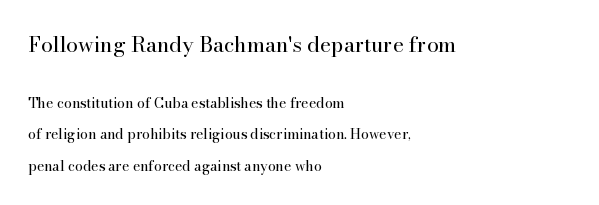
The image shows 21 px text type, upright; set left-aligned, loose line spacing (2.24x), normal letter spacing, not underlined; the first (top) block is 1.5x larger.
